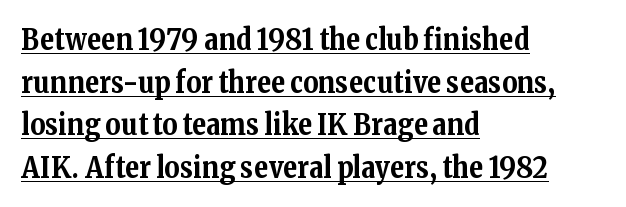
The image shows 29 px bold serif type, upright; set left-aligned, normal line spacing (1.47x), normal letter spacing, underlined; medium stroke contrast and a medium x-height.
